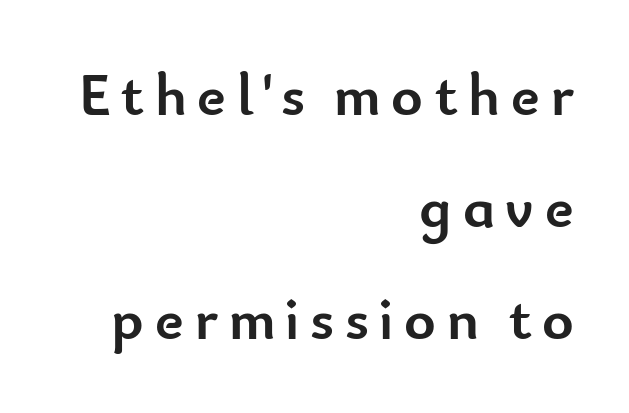
The image shows 60 px semibold sans-serif type, upright; set right-aligned, line spacing 1.87x, not underlined; low stroke contrast and a small x-height.
